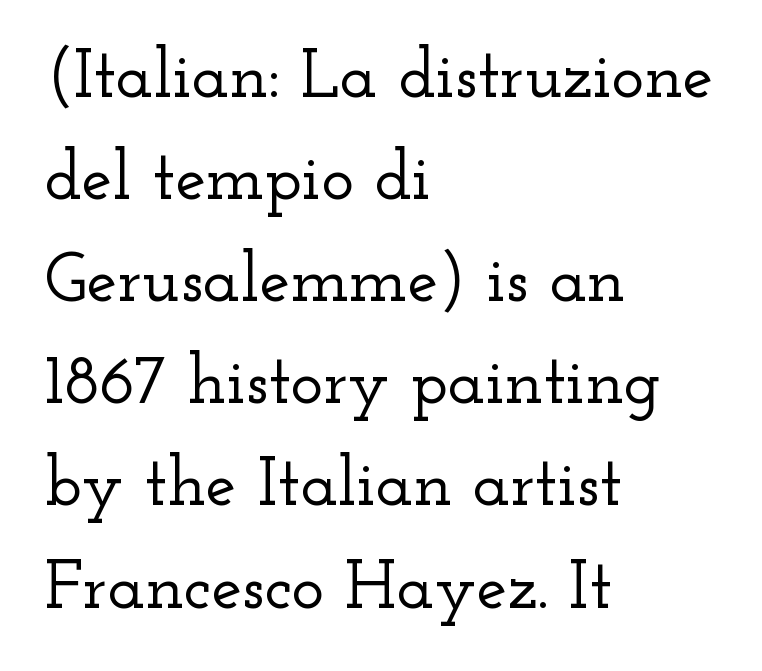
Q: Is the text italic (slanted)? A: No, it is upright.
Q: Is the typeface a serif or a sans-serif typeface? A: Serif.
Q: Is the text underlined? A: No.
Q: How is the paragraph aligned? A: Left-aligned.
Q: Is the spacing between letters normal or unusually wide? A: Normal.
Q: Is the spacing between lines tight, normal or loose? A: Normal.
Q: Width (condensed, normal, or wide)? A: Wide.
Q: Stroke contrast? A: Low.
Q: x-height? A: Small.
Q: Monospaced? A: No.
